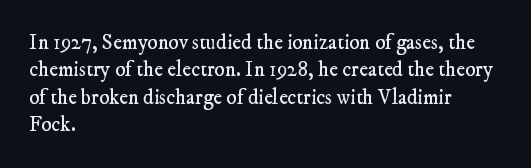
Is there much room between lines? A standard amount, neither cramped nor airy. You could call the tracking neutral — neither tight nor loose. The typesetter chose a ragged-right arrangement here. Only glyphs here, with clear space below each row. The weight would be labelled regular, book, light, or lighter still.
